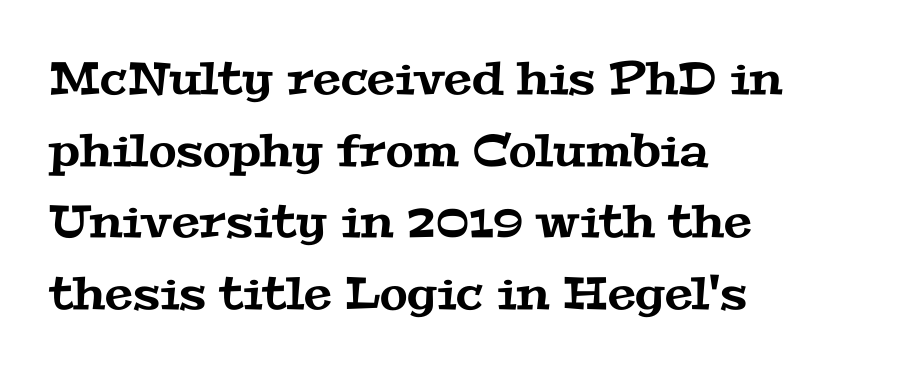
{"serif": "yes", "width": "wide", "stroke_contrast": "medium", "x_height": "medium", "monospaced": "no", "underline": "no", "align": "left", "line_spacing": "normal", "line_spacing_ratio": 1.59, "letter_spacing": "normal", "letter_spacing_em": 0.0, "glyph_px": 45}
